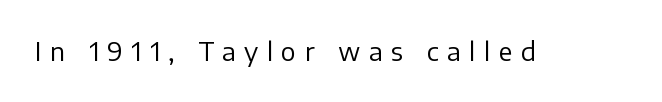
Q: Is the text bold? A: No.
Q: Is the text italic (slanted)? A: No, it is upright.
Q: Is the text underlined? A: No.
Q: Is the spacing between letters normal or unusually wide? A: Unusually wide.
